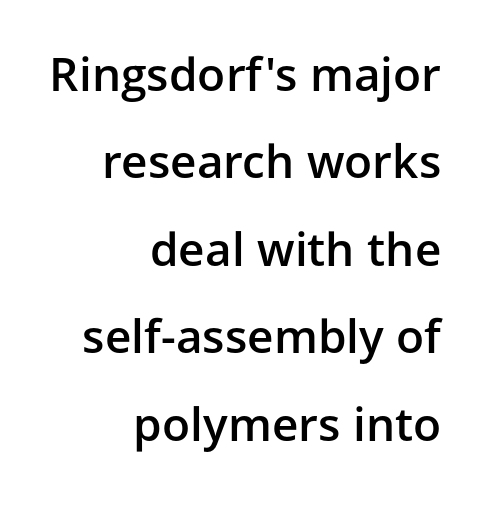
{"serif": "no", "italic": "no", "bold": "semi", "weight": "semibold", "width": "normal", "stroke_contrast": "low", "x_height": "medium", "monospaced": "no", "underline": "no", "align": "right", "line_spacing": "loose", "line_spacing_ratio": 1.9, "letter_spacing": "normal", "letter_spacing_em": 0.0, "glyph_px": 46}
